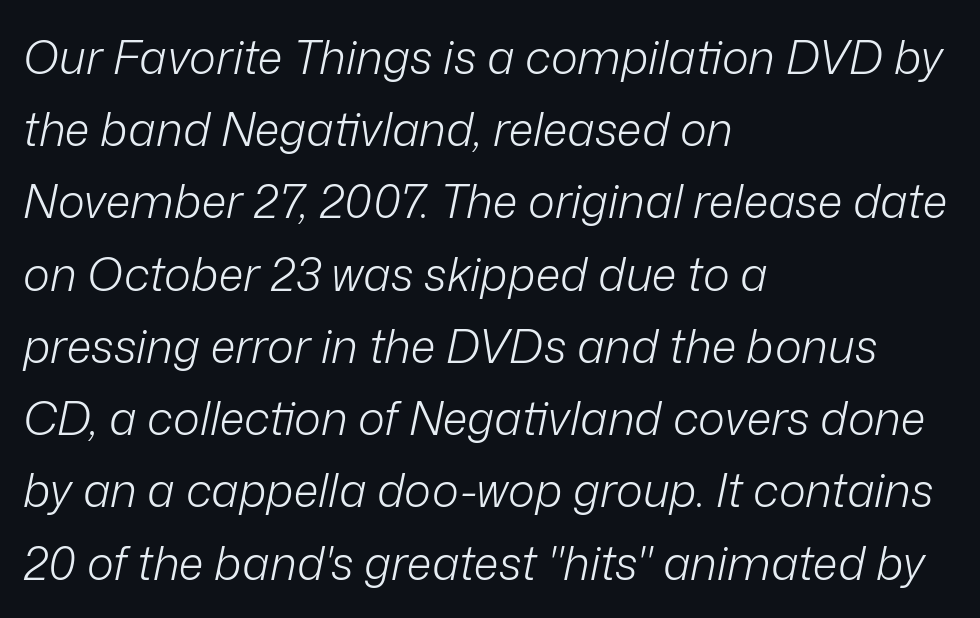
The image shows 46 px light type, italic (leaning right); set left-aligned, normal line spacing (1.57x), normal letter spacing, not underlined; low stroke contrast and a medium x-height.
